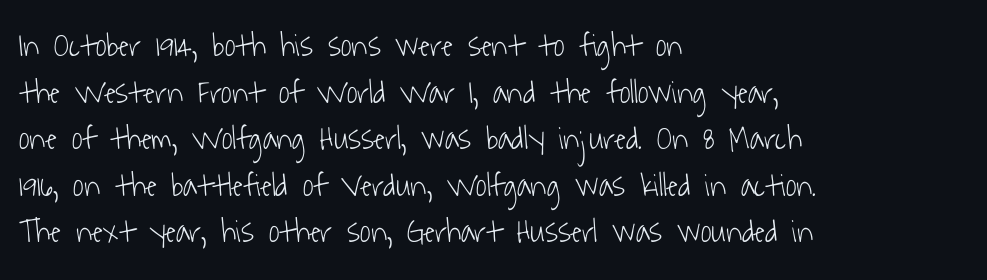
The face looks like a standard text weight, possibly lighter. The zone under the glyphs is completely vacant. Standard letterfit; no display-style spreading of the glyphs. The face used here is a sans, in the tradition of grotesques and geometrics. These lines stack with their left ends in a neat column.
